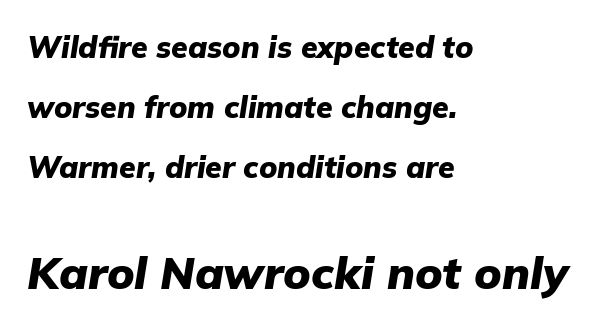
Q: Is the text bold? A: Yes.
Q: Is the text italic (slanted)? A: Yes, it leans right by about 9 degrees.
Q: Is the text underlined? A: No.
Q: How is the paragraph aligned? A: Left-aligned.
Q: Is the spacing between letters normal or unusually wide? A: Normal.
Q: Is the spacing between lines tight, normal or loose? A: Loose.
Q: Which block of text is set in a larger size, the first (top) or the second (bottom)? A: The second (bottom) one.
Q: Width (condensed, normal, or wide)? A: Normal.
Q: Stroke contrast? A: Low.
Q: x-height? A: Medium.
Q: Monospaced? A: No.
